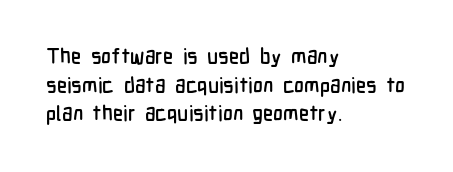
{"italic": "no", "underline": "no", "align": "left", "line_spacing": "normal", "line_spacing_ratio": 1.36, "letter_spacing": "normal", "letter_spacing_em": 0.0, "glyph_px": 21}
